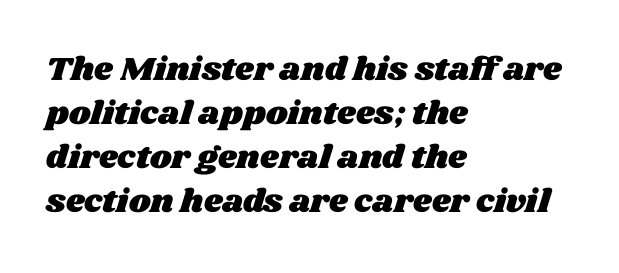
Q: Is the text underlined? A: No.
Q: How is the paragraph aligned? A: Left-aligned.
Q: Is the spacing between letters normal or unusually wide? A: Normal.
Q: Is the spacing between lines tight, normal or loose? A: Normal.
Q: Width (condensed, normal, or wide)? A: Wide.
Q: Stroke contrast? A: Medium.
Q: x-height? A: Large.
Q: Monospaced? A: No.
